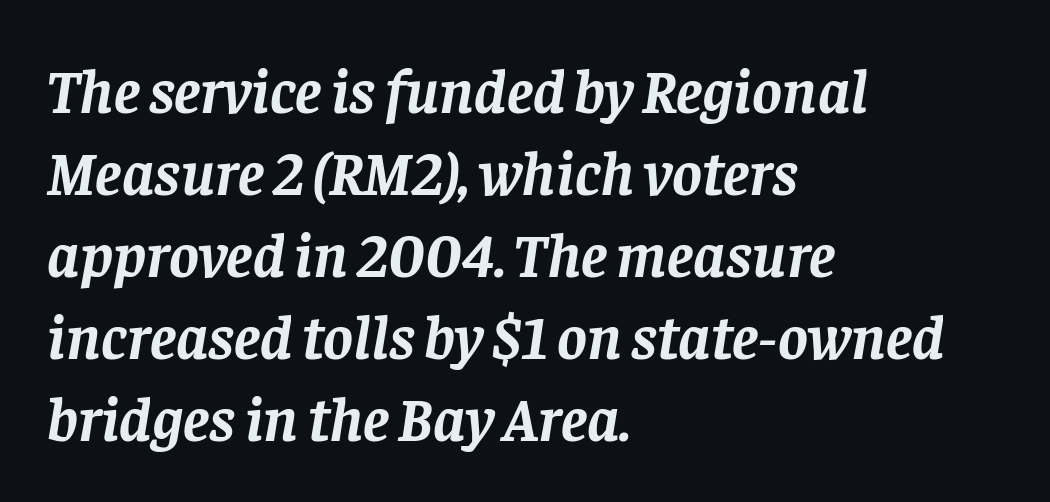
Q: Is the text bold? A: Yes.
Q: Is the text italic (slanted)? A: Yes, it leans right by about 8 degrees.
Q: Is the typeface a serif or a sans-serif typeface? A: Serif.
Q: Is the text underlined? A: No.
Q: How is the paragraph aligned? A: Left-aligned.
Q: Is the spacing between letters normal or unusually wide? A: Normal.
Q: Is the spacing between lines tight, normal or loose? A: Normal.
Q: Width (condensed, normal, or wide)? A: Normal.
Q: Stroke contrast? A: Low.
Q: x-height? A: Large.
Q: Monospaced? A: No.
